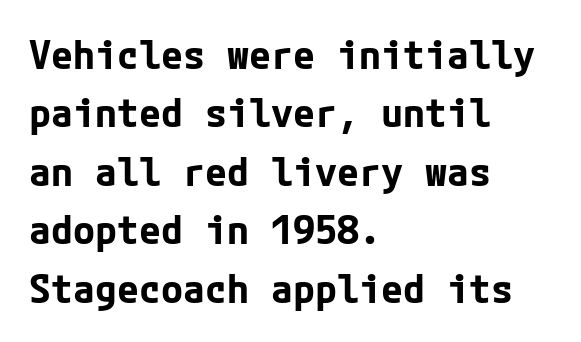
Q: Is the text bold? A: Yes.
Q: Is the text italic (slanted)? A: No, it is upright.
Q: Is the typeface a serif or a sans-serif typeface? A: Sans-serif.
Q: Is the text underlined? A: No.
Q: How is the paragraph aligned? A: Left-aligned.
Q: Is the spacing between letters normal or unusually wide? A: Normal.
Q: Is the spacing between lines tight, normal or loose? A: Normal.
Q: Width (condensed, normal, or wide)? A: Normal.
Q: Stroke contrast? A: Low.
Q: x-height? A: Medium.
